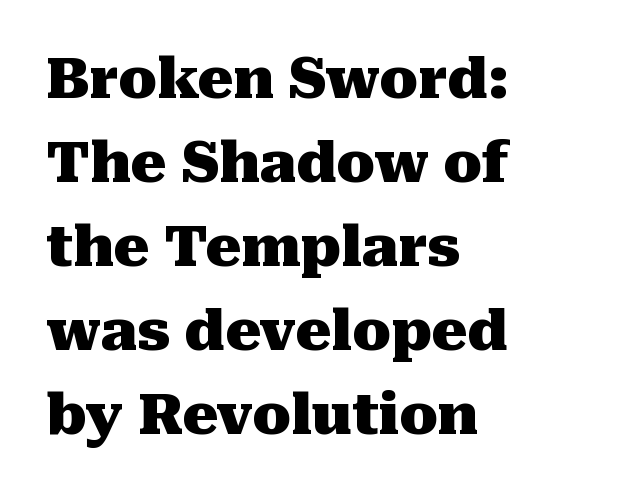
The glyphs in this specimen are seriffed. Each word holds together tightly as a unit, with standard inter-letter gaps. Notice how the passage keeps a crisp vertical edge on the left only. Is this a fixed-width face? No — the glyphs have proportional, varying widths. A bare baseline throughout the passage.
